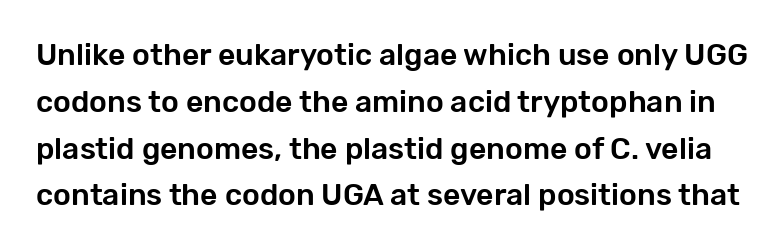
Q: Is the text italic (slanted)? A: No, it is upright.
Q: Is the typeface a serif or a sans-serif typeface? A: Sans-serif.
Q: Is the text underlined? A: No.
Q: Is the spacing between letters normal or unusually wide? A: Normal.
Q: Is the spacing between lines tight, normal or loose? A: Normal.
Q: Width (condensed, normal, or wide)? A: Normal.
Q: Stroke contrast? A: Low.
Q: x-height? A: Medium.
Q: Monospaced? A: No.
